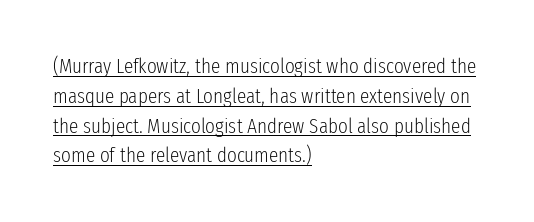
Q: Is the text bold? A: No.
Q: Is the text italic (slanted)? A: No, it is upright.
Q: Is the text underlined? A: Yes.
Q: How is the paragraph aligned? A: Left-aligned.
Q: Is the spacing between letters normal or unusually wide? A: Normal.
Q: Is the spacing between lines tight, normal or loose? A: Normal.
